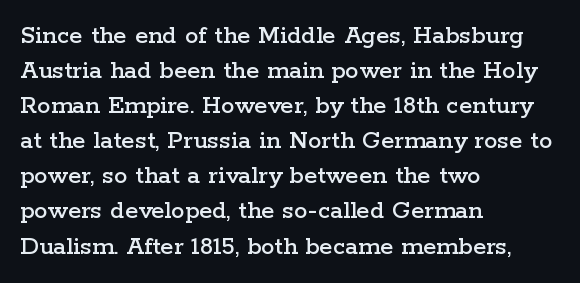
{"italic": "no", "underline": "no", "align": "left", "line_spacing": "normal", "line_spacing_ratio": 1.3, "letter_spacing": "normal", "letter_spacing_em": 0.0, "glyph_px": 27}
